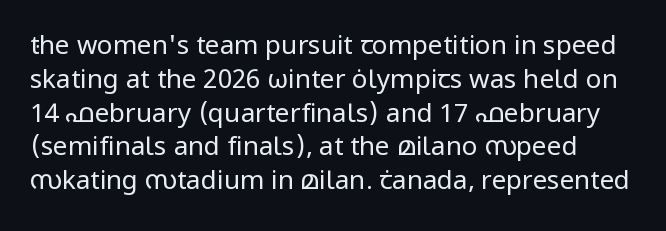
Q: Is the text bold? A: No.
Q: Is the text italic (slanted)? A: No, it is upright.
Q: Is the text underlined? A: No.
Q: Is the spacing between letters normal or unusually wide? A: Normal.
Q: Is the spacing between lines tight, normal or loose? A: Normal.
